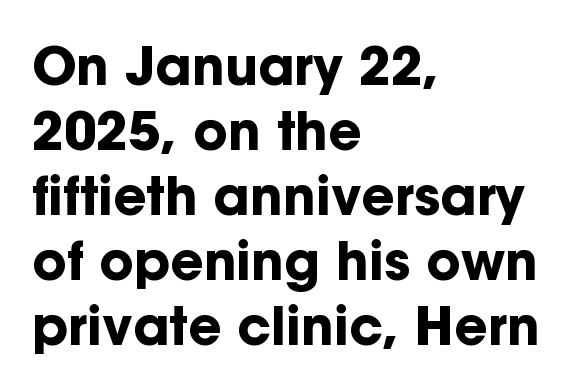
{"serif": "no", "italic": "no", "bold": "yes", "weight": "bold", "width": "normal", "stroke_contrast": "low", "x_height": "medium", "monospaced": "no", "underline": "no", "align": "left", "line_spacing": "normal", "line_spacing_ratio": 1.25, "letter_spacing": "normal", "letter_spacing_em": 0.0, "glyph_px": 52}
